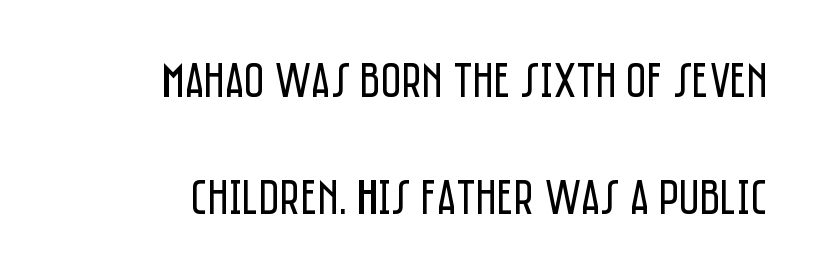
{"serif": "no", "italic": "no", "bold": "no", "weight": "regular", "width": "condensed", "stroke_contrast": "low", "x_height": "large", "monospaced": "no", "underline": "no", "align": "right", "line_spacing": "loose", "line_spacing_ratio": 2.35, "letter_spacing": "normal", "letter_spacing_em": 0.0, "glyph_px": 50}
